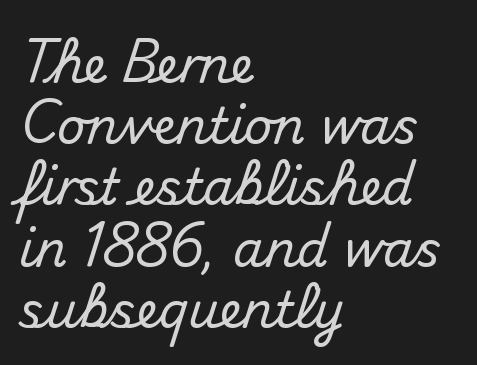
The rendering anchors every line to the left-hand side. The gaps between neighbouring characters are ordinary and unremarkable. Are there feet on the stems? There aren't — it's a sans. This rendering features lettering with no underline.
